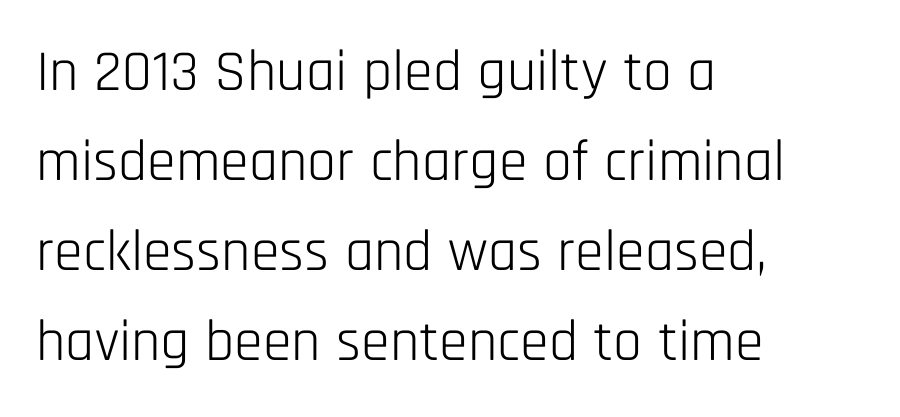
The image shows 58 px light, condensed sans-serif type, upright; set left-aligned, normal line spacing (1.55x), normal letter spacing, not underlined; low stroke contrast and a large x-height.
